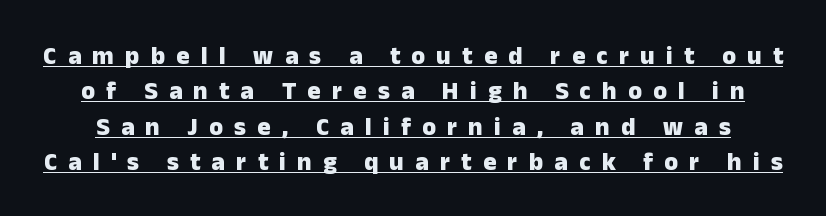
Q: Is the text bold? A: Yes.
Q: Is the text italic (slanted)? A: No, it is upright.
Q: Is the text underlined? A: Yes.
Q: Is the spacing between letters normal or unusually wide? A: Unusually wide.
Q: Is the spacing between lines tight, normal or loose? A: Normal.
